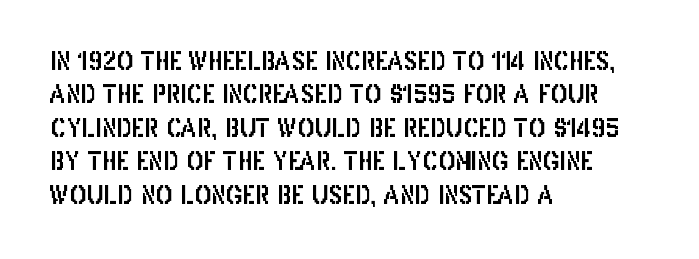
{"italic": "no", "underline": "no", "align": "left", "line_spacing": "normal", "line_spacing_ratio": 1.34, "letter_spacing": "normal", "letter_spacing_em": 0.0, "glyph_px": 25}
